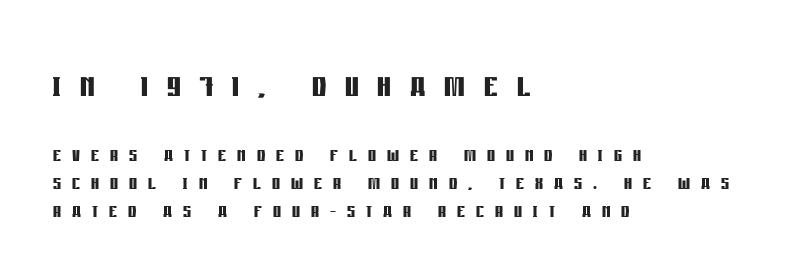
The image shows 43 px semibold, condensed sans-serif type, upright; set left-aligned, tight line spacing (1.12x), unusually wide letter spacing (+0.44 em), not underlined; the first (top) block is 1.72x larger; low stroke contrast and a large x-height.
